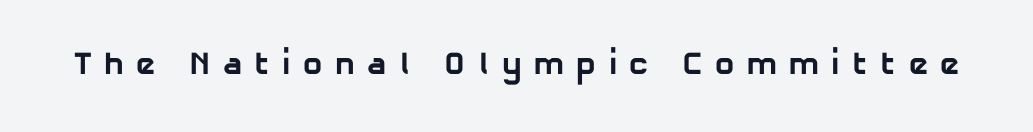
The image shows 32 px bold sans-serif type; set unusually wide letter spacing (+0.39 em), not underlined; low stroke contrast and a medium x-height.
